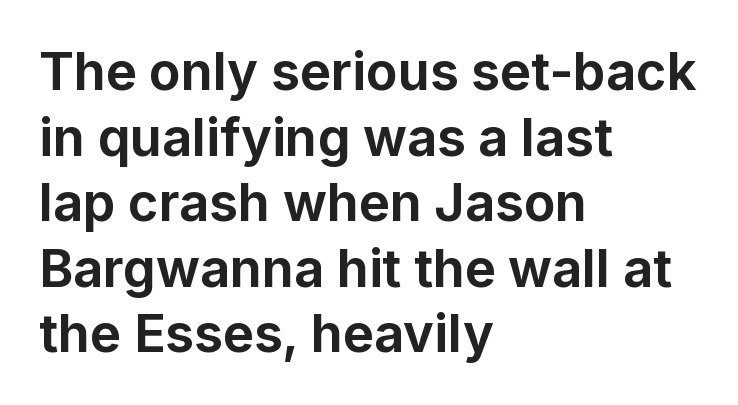
{"serif": "no", "italic": "no", "bold": "yes", "weight": "bold", "width": "normal", "stroke_contrast": "low", "x_height": "medium", "monospaced": "no", "underline": "no", "align": "left", "line_spacing": "normal", "line_spacing_ratio": 1.26, "letter_spacing": "normal", "letter_spacing_em": 0.0, "glyph_px": 52}
